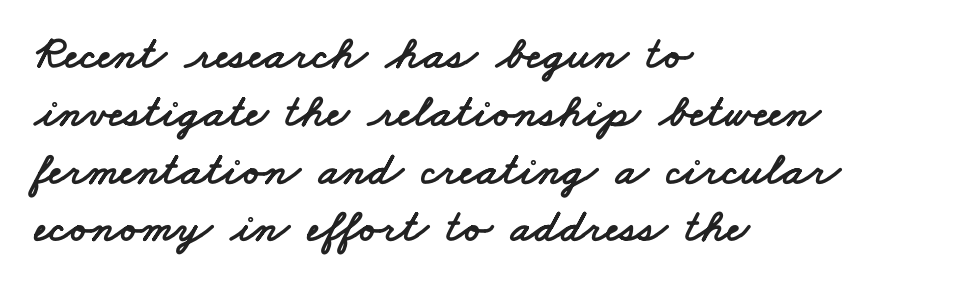
{"serif": "no", "width": "wide", "stroke_contrast": "low", "x_height": "small", "monospaced": "no", "underline": "no", "align": "left", "line_spacing_ratio": 1.23, "letter_spacing": "normal", "letter_spacing_em": 0.0, "glyph_px": 47}
